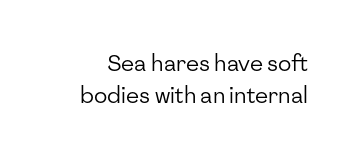
{"italic": "no", "bold": "no", "underline": "no", "line_spacing": "normal", "line_spacing_ratio": 1.44, "letter_spacing": "normal", "letter_spacing_em": 0.0, "glyph_px": 22}
